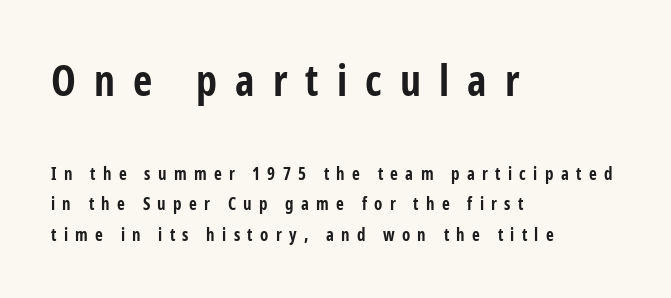
{"serif": "no", "italic": "no", "bold": "yes", "weight": "bold", "width": "condensed", "stroke_contrast": "low", "x_height": "medium", "monospaced": "no", "underline": "no", "align": "left", "line_spacing_ratio": 1.81, "letter_spacing": "wide", "letter_spacing_em": 0.43, "larger_block": "first", "size_ratio": 2.47, "glyph_px": 42}
